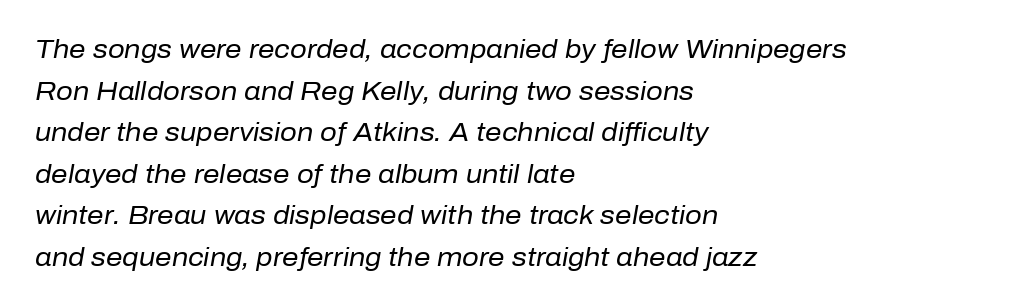
Slant detected: the letters are inclined. Letter spacing: default. The block of text has a typical density, with ordinary space between rows. No letter is thick-stroked: the sample isn't bold.
